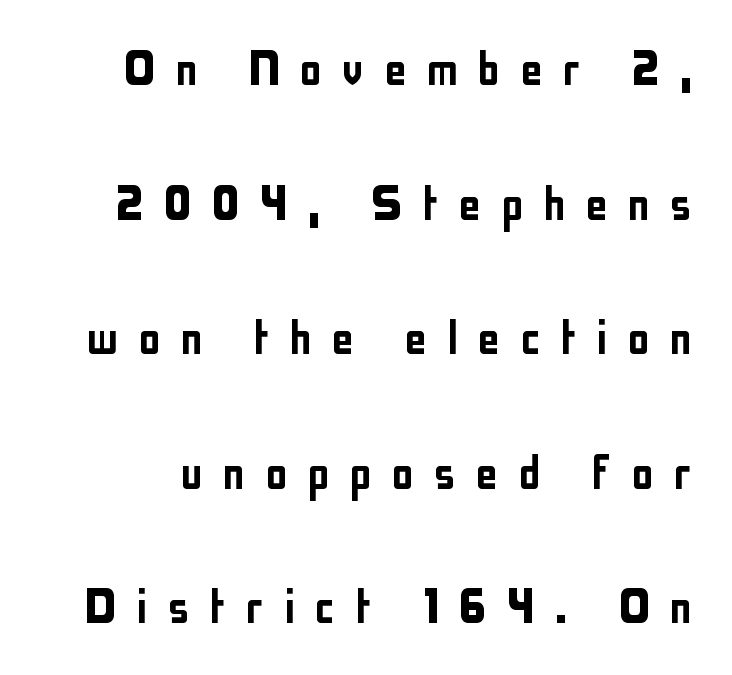
{"serif": "no", "italic": "no", "width": "condensed", "stroke_contrast": "low", "x_height": "medium", "monospaced": "no", "underline": "no", "line_spacing": "loose", "line_spacing_ratio": 2.36, "letter_spacing": "wide", "letter_spacing_em": 0.34, "glyph_px": 57}
